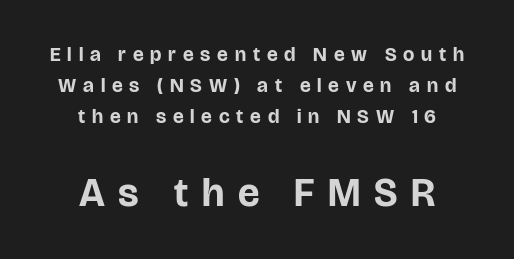
The image shows 40 px bold sans-serif type, upright; set centered, normal line spacing (1.56x), unusually wide letter spacing (+0.34 em), not underlined; the second (bottom) block is 2.0x larger; low stroke contrast and a large x-height.
